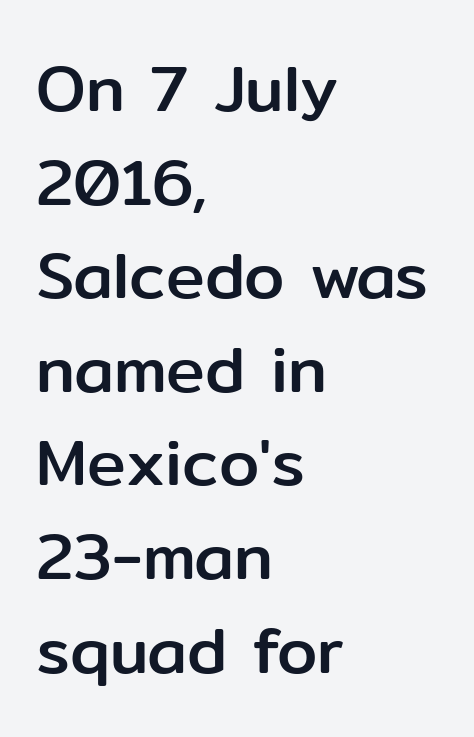
{"serif": "no", "italic": "no", "width": "normal", "stroke_contrast": "low", "x_height": "medium", "monospaced": "no", "underline": "no", "align": "left", "line_spacing": "normal", "line_spacing_ratio": 1.44, "letter_spacing": "normal", "letter_spacing_em": 0.0, "glyph_px": 65}
